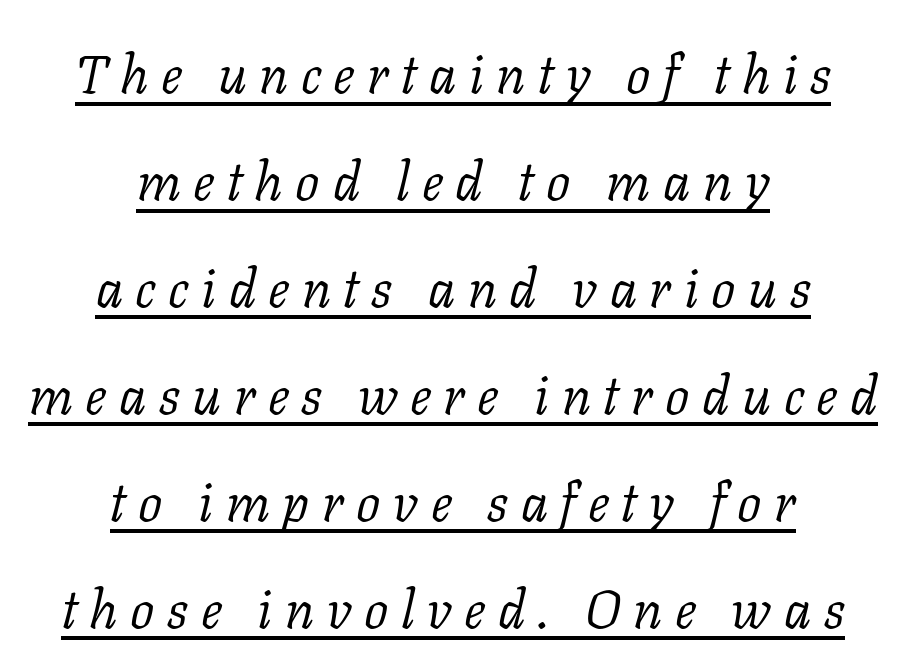
Q: Is the text bold? A: No.
Q: Is the text italic (slanted)? A: Yes, it leans right by about 11 degrees.
Q: Is the typeface a serif or a sans-serif typeface? A: Serif.
Q: Is the text underlined? A: Yes.
Q: How is the paragraph aligned? A: Centered.
Q: Is the spacing between letters normal or unusually wide? A: Unusually wide.
Q: Is the spacing between lines tight, normal or loose? A: Loose.
Q: Width (condensed, normal, or wide)? A: Normal.
Q: Stroke contrast? A: Low.
Q: x-height? A: Medium.
Q: Monospaced? A: No.
